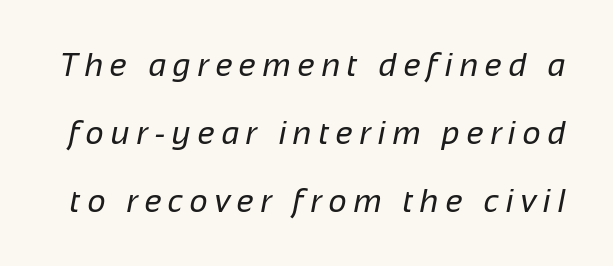
Interline gaps are noticeably wide in this sample. The passage shown is not underscored anywhere. The letters are spread apart with noticeably loose tracking. Classification — sans serif. Think of a printed novel: that variable character pitch is what you see here. The weight tops out at a normal text grade.
